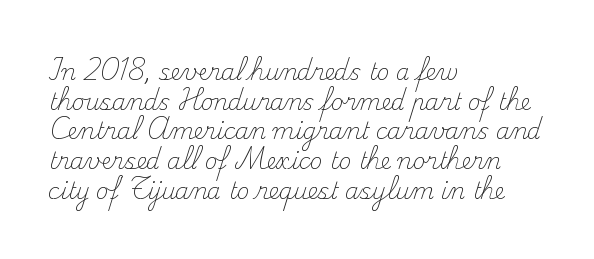
{"bold": "no", "underline": "no", "align": "left", "line_spacing": "normal", "line_spacing_ratio": 1.35, "letter_spacing": "normal", "letter_spacing_em": 0.0, "glyph_px": 22}
